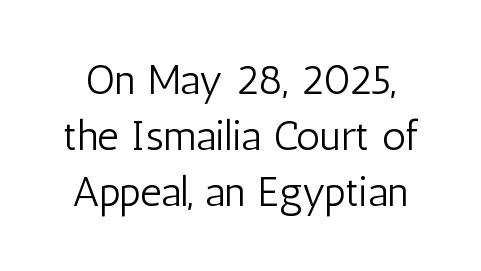
Q: Is the text bold? A: No.
Q: Is the text italic (slanted)? A: No, it is upright.
Q: Is the typeface a serif or a sans-serif typeface? A: Sans-serif.
Q: Is the text underlined? A: No.
Q: Is the spacing between letters normal or unusually wide? A: Normal.
Q: Is the spacing between lines tight, normal or loose? A: Normal.
Q: Width (condensed, normal, or wide)? A: Condensed.
Q: Stroke contrast? A: Low.
Q: x-height? A: Medium.
Q: Monospaced? A: No.
